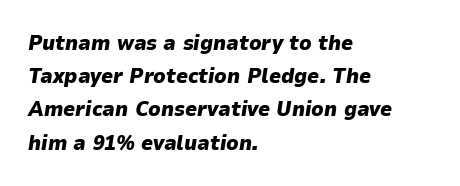
Italic: yes, the glyphs are oblique. A typesetter would call this leading conventional body-copy spacing. Horizontally, the lines are justified to the leading edge only. Nothing unusual about the tracking: characters are spaced as the font intends. Weight check: bold — yes, fully.
